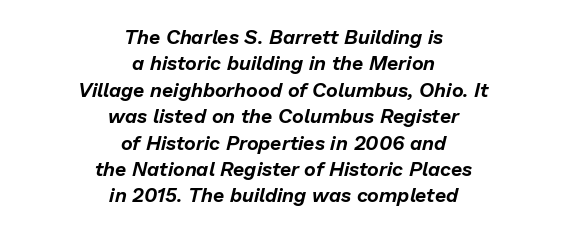
Baseline-to-baseline distance is the conventional proportion of letter height. Short note: letters normally spaced. Horizontally, the lines are justified to the midpoint only. Is the type slanted? Yes — the strokes lean at a clear angle. Rule under the text: the space is simply empty.
